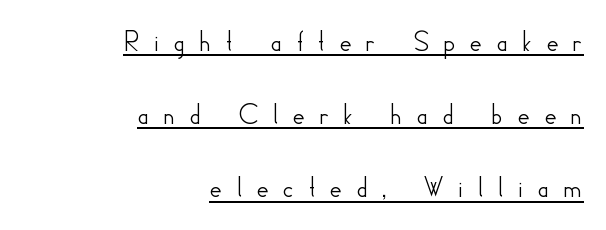
{"serif": "no", "italic": "no", "width": "normal", "stroke_contrast": "low", "x_height": "small", "monospaced": "no", "underline": "yes", "align": "right", "line_spacing": "loose", "line_spacing_ratio": 2.36, "letter_spacing": "wide", "letter_spacing_em": 0.43, "glyph_px": 31}
